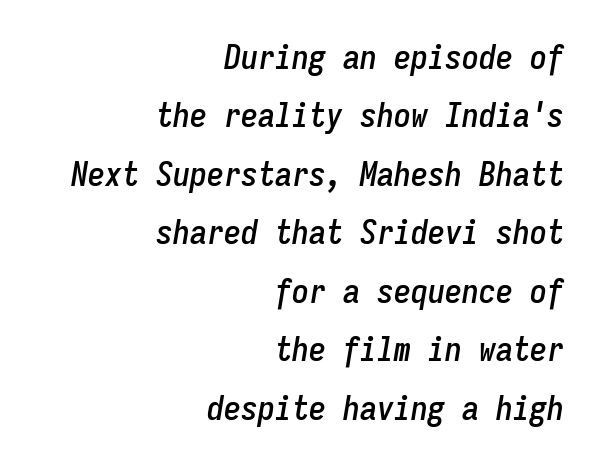
The passage shown leans; its letterforms are oblique. Where is the straight margin? On the right. The gap between lines stays unmarked. Monospaced: the letters line up in strict vertical columns. Nothing unusual about the tracking: characters are spaced as the font intends.
